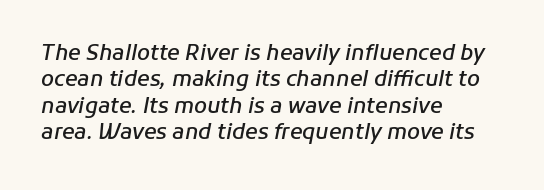
The words here are not underlined. Which margin do the lines hug? The left one — the right edge is uneven. Students, observe: this is what conventionally led text looks like. Quick note: italic. Compared with typical body copy, the letter spacing here is the same. What weight is shown? A semibold, between regular and bold.
